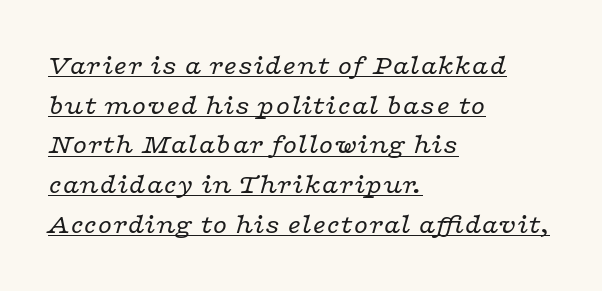
Compared with typical body copy, the letter spacing here is the same. Serifs: yes, visible at the terminals of the letterforms. There's an unmistakable incline to the writing here. The line-height multiplier appears to be the usual default.
